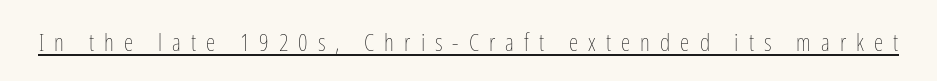
{"italic": "no", "bold": "no", "underline": "yes", "letter_spacing": "wide", "letter_spacing_em": 0.42, "glyph_px": 24}
